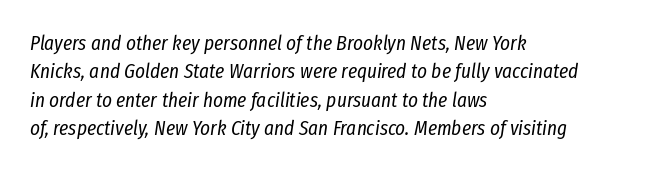
Letters have the restrained weight of plain body copy at most. In terms of leading, this rendering sits right in the middle. Here the glyphs are tracked normally, forming tight word shapes. Emphasis-style slanted type is in use. Only glyphs here, with clear space below each row.
